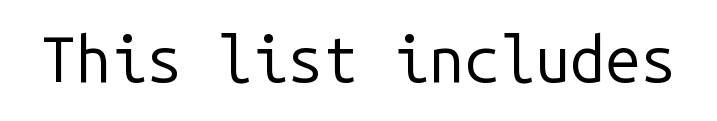
{"serif": "no", "italic": "no", "bold": "no", "weight": "regular", "width": "normal", "stroke_contrast": "low", "x_height": "medium", "monospaced": "yes", "underline": "no", "letter_spacing": "normal", "letter_spacing_em": 0.0, "glyph_px": 63}
